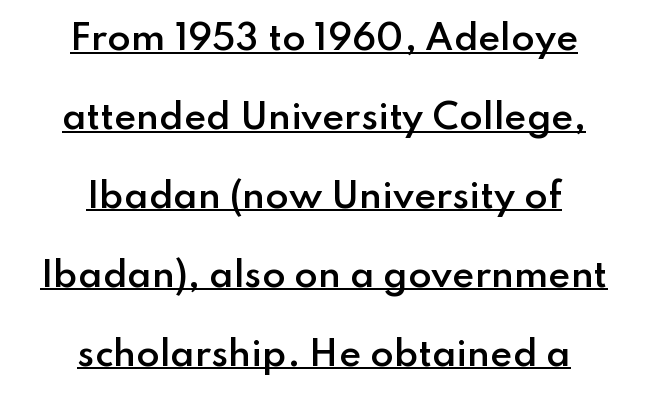
The image shows 34 px semibold sans-serif type, upright; set centered, loose line spacing (2.32x), normal letter spacing, underlined; low stroke contrast and a small x-height.
